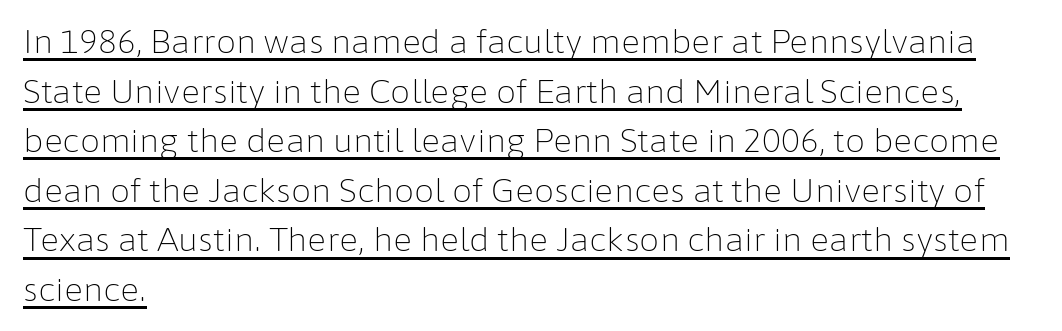
{"serif": "no", "italic": "no", "bold": "no", "weight": "light", "width": "normal", "stroke_contrast": "low", "x_height": "medium", "monospaced": "no", "underline": "yes", "align": "left", "line_spacing": "normal", "line_spacing_ratio": 1.55, "letter_spacing": "normal", "letter_spacing_em": 0.0, "glyph_px": 32}
